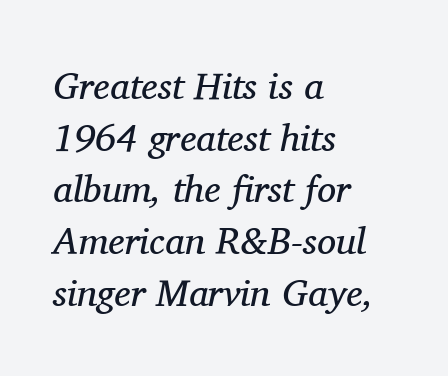
Quick note: interline space is typical. Does the lettering tilt? It does — this is italic. This rendering uses left alignment, leaving the right contour irregular. The typeface chosen for these lines features serifs.
